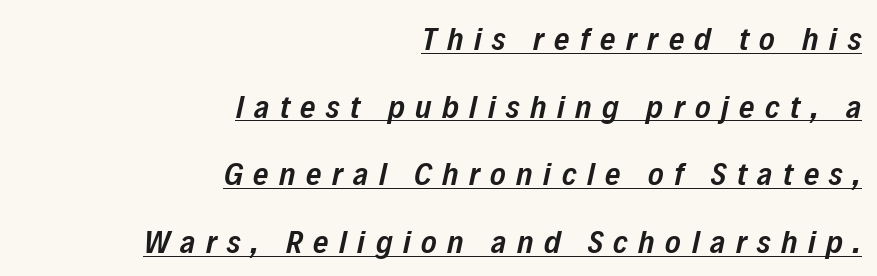
The image shows 33 px semibold, condensed type, italic (leaning right); set right-aligned, loose line spacing (2.05x), unusually wide letter spacing (+0.32 em), underlined; low stroke contrast and a medium x-height.
